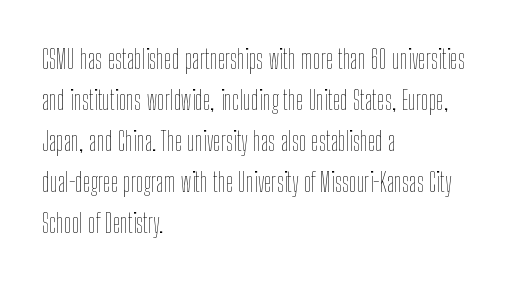
Q: Is the text bold? A: No.
Q: Is the text italic (slanted)? A: No, it is upright.
Q: Is the text underlined? A: No.
Q: How is the paragraph aligned? A: Left-aligned.
Q: Is the spacing between letters normal or unusually wide? A: Normal.
Q: Is the spacing between lines tight, normal or loose? A: Normal.
